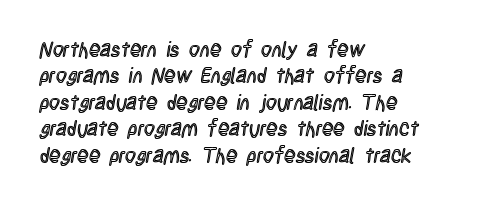
Q: Is the text italic (slanted)? A: Yes.
Q: Is the text underlined? A: No.
Q: How is the paragraph aligned? A: Left-aligned.
Q: Is the spacing between letters normal or unusually wide? A: Normal.
Q: Is the spacing between lines tight, normal or loose? A: Normal.
